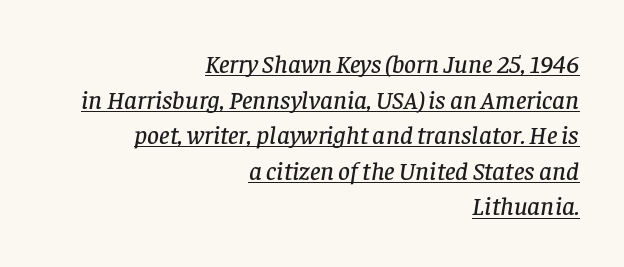
The image shows 26 px text type, italic (leaning right); set right-aligned, normal line spacing (1.37x), normal letter spacing, underlined.
